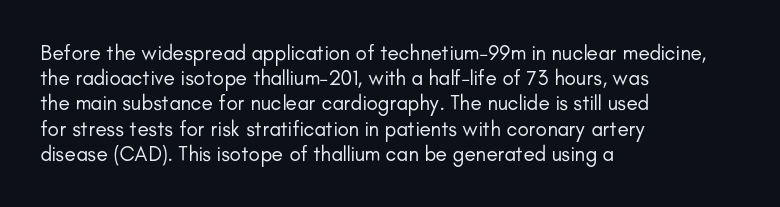
The letterforms sit shoulder to shoulder at normal distance. Typeset ragged right — the left edge is the straight one. The lettering holds an erect, upright posture throughout. Vertical stems look standard width or narrower in stroke. Beneath every word, the page is bare.
